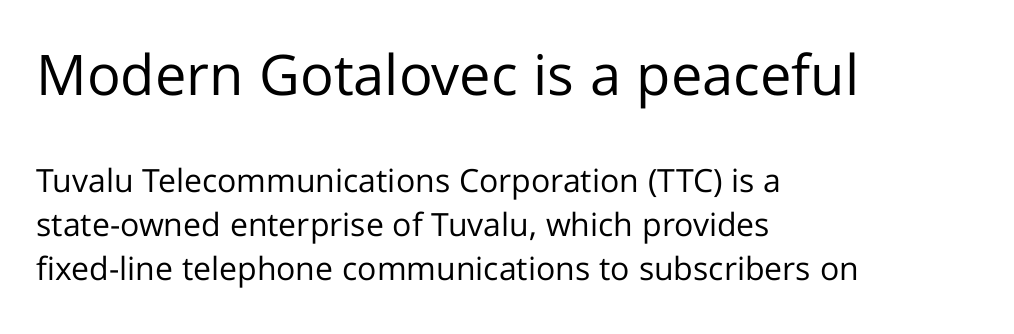
Q: Is the text bold? A: No.
Q: Is the text italic (slanted)? A: No, it is upright.
Q: Is the typeface a serif or a sans-serif typeface? A: Sans-serif.
Q: Is the text underlined? A: No.
Q: How is the paragraph aligned? A: Left-aligned.
Q: Is the spacing between letters normal or unusually wide? A: Normal.
Q: Is the spacing between lines tight, normal or loose? A: Normal.
Q: Which block of text is set in a larger size, the first (top) or the second (bottom)? A: The first (top) one.
Q: Width (condensed, normal, or wide)? A: Normal.
Q: Stroke contrast? A: Low.
Q: x-height? A: Medium.
Q: Monospaced? A: No.
